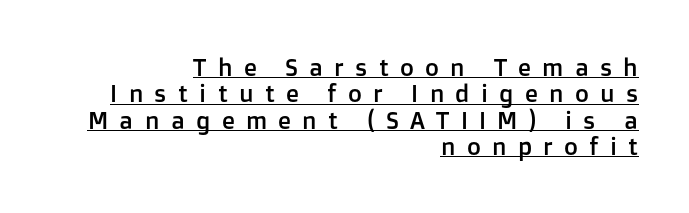
Q: Is the text italic (slanted)? A: No, it is upright.
Q: Is the text underlined? A: Yes.
Q: How is the paragraph aligned? A: Right-aligned.
Q: Is the spacing between letters normal or unusually wide? A: Unusually wide.
Q: Is the spacing between lines tight, normal or loose? A: Tight.
